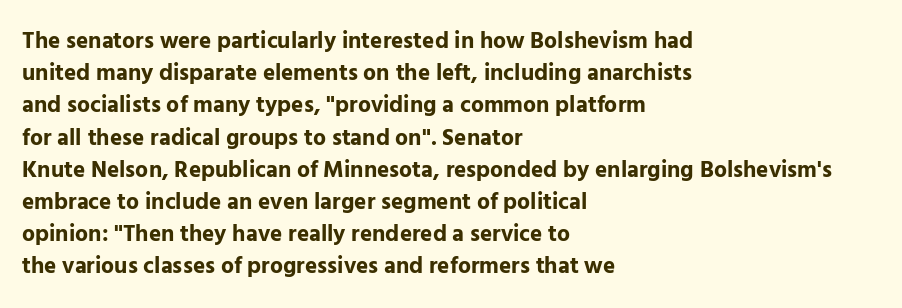
The image shows 23 px bold type, upright; set left-aligned, normal line spacing (1.4x), normal letter spacing, not underlined.
